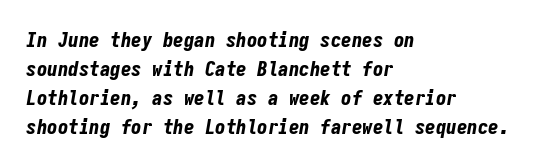
The image shows 21 px bold type, italic (leaning right); set left-aligned, normal line spacing (1.38x), normal letter spacing, not underlined.
